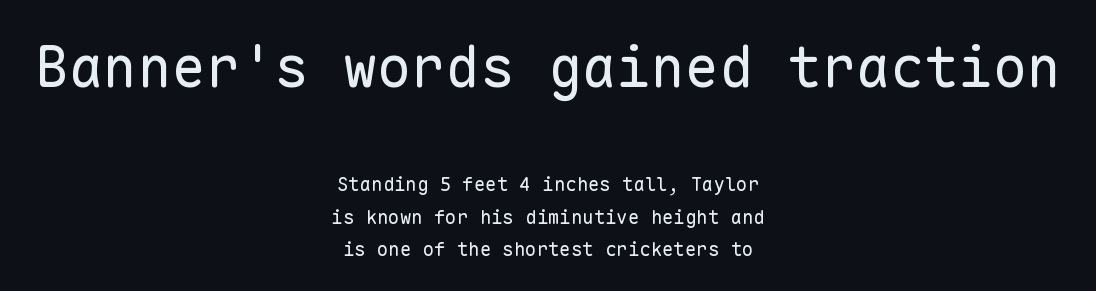
Q: Is the text bold? A: No.
Q: Is the text italic (slanted)? A: No, it is upright.
Q: Is the typeface a serif or a sans-serif typeface? A: Sans-serif.
Q: Is the text underlined? A: No.
Q: How is the paragraph aligned? A: Centered.
Q: Is the spacing between letters normal or unusually wide? A: Normal.
Q: Which block of text is set in a larger size, the first (top) or the second (bottom)? A: The first (top) one.
Q: Width (condensed, normal, or wide)? A: Normal.
Q: Stroke contrast? A: Low.
Q: x-height? A: Medium.
Q: Monospaced? A: Yes.
